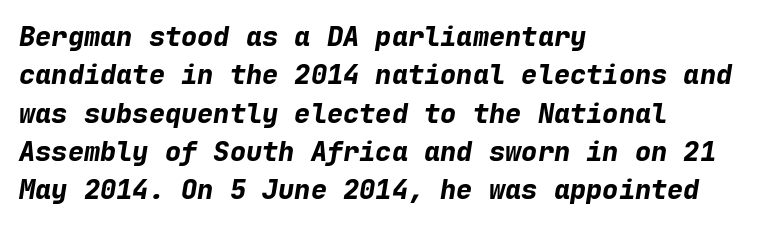
{"italic": "yes", "lean": "right", "slant_degrees": 9, "bold": "yes", "underline": "no", "align": "left", "line_spacing": "normal", "line_spacing_ratio": 1.42, "letter_spacing": "normal", "letter_spacing_em": 0.0, "glyph_px": 27}
